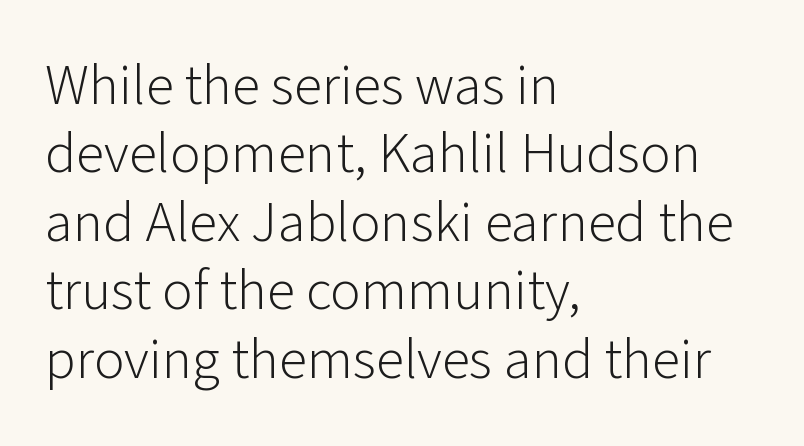
{"serif": "no", "italic": "no", "bold": "no", "weight": "light", "width": "normal", "stroke_contrast": "low", "x_height": "medium", "monospaced": "no", "underline": "no", "align": "left", "line_spacing_ratio": 1.2, "letter_spacing": "normal", "letter_spacing_em": 0.0, "glyph_px": 57}
